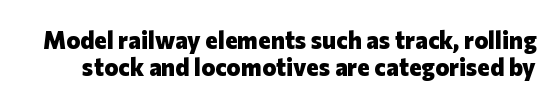
Q: Is the text bold? A: Yes.
Q: Is the text italic (slanted)? A: No, it is upright.
Q: Is the text underlined? A: No.
Q: Is the spacing between letters normal or unusually wide? A: Normal.
Q: Is the spacing between lines tight, normal or loose? A: Tight.
